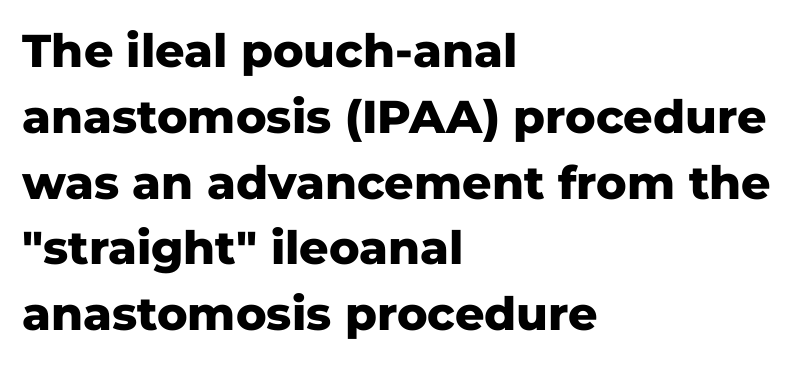
Q: Is the text bold? A: Yes.
Q: Is the text italic (slanted)? A: No, it is upright.
Q: Is the typeface a serif or a sans-serif typeface? A: Sans-serif.
Q: Is the text underlined? A: No.
Q: How is the paragraph aligned? A: Left-aligned.
Q: Is the spacing between letters normal or unusually wide? A: Normal.
Q: Is the spacing between lines tight, normal or loose? A: Normal.
Q: Width (condensed, normal, or wide)? A: Normal.
Q: Stroke contrast? A: Low.
Q: x-height? A: Medium.
Q: Monospaced? A: No.
